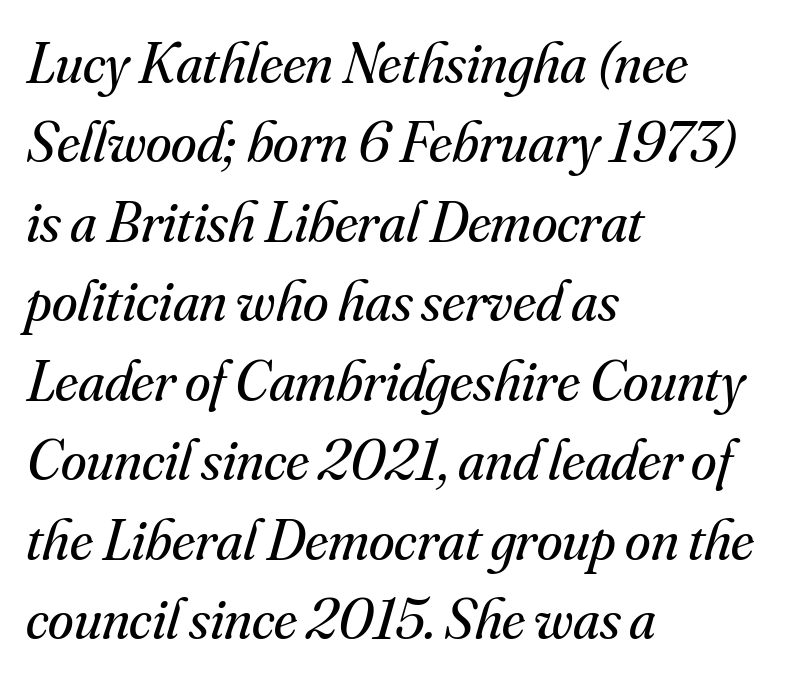
The image shows 58 px regular-weight serif type, italic (leaning right); set left-aligned, normal line spacing (1.37x), normal letter spacing, not underlined; medium stroke contrast and a small x-height.
